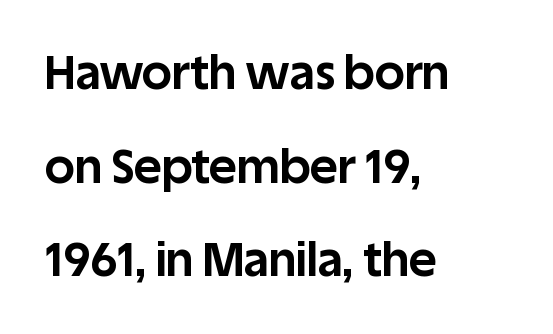
Q: Is the text bold? A: Yes.
Q: Is the text italic (slanted)? A: No, it is upright.
Q: Is the typeface a serif or a sans-serif typeface? A: Sans-serif.
Q: Is the text underlined? A: No.
Q: How is the paragraph aligned? A: Left-aligned.
Q: Is the spacing between letters normal or unusually wide? A: Normal.
Q: Is the spacing between lines tight, normal or loose? A: Loose.
Q: Width (condensed, normal, or wide)? A: Normal.
Q: Stroke contrast? A: Low.
Q: x-height? A: Large.
Q: Monospaced? A: No.
